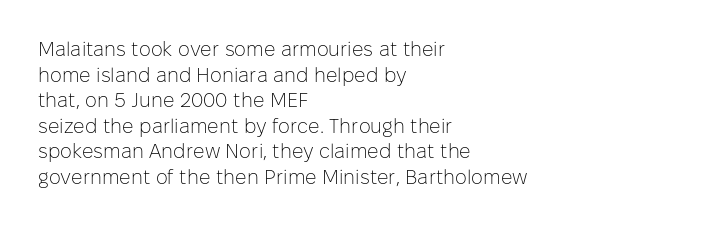
The image shows 20 px text type, upright; set left-aligned, normal line spacing (1.28x), normal letter spacing, not underlined.
